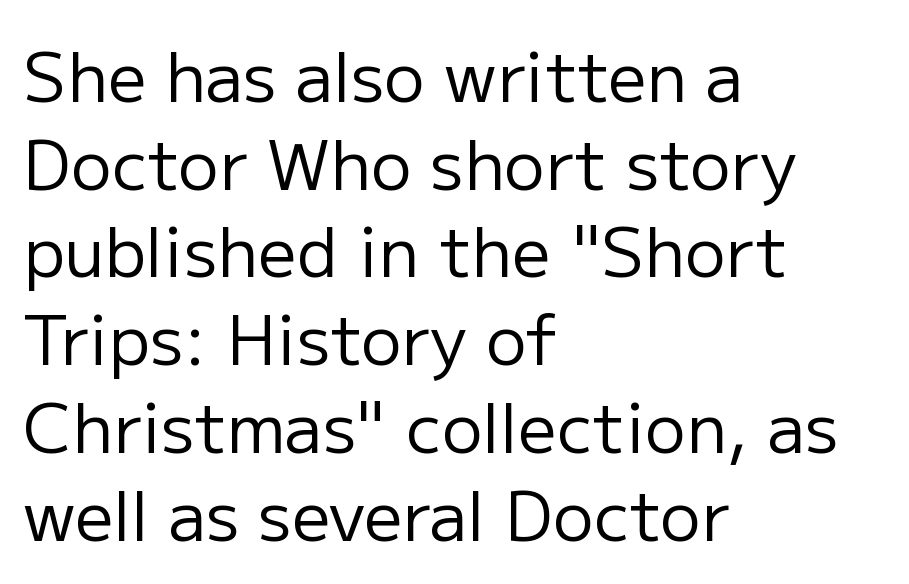
The typesetter chose a ragged-right arrangement here. Heft: none added — not bold. Observe the ordinary spacing: letters are neighbours, not strangers. The rendering uses natural spacing where letterforms have individual widths. Typographically, this falls in the sans-serif category.
